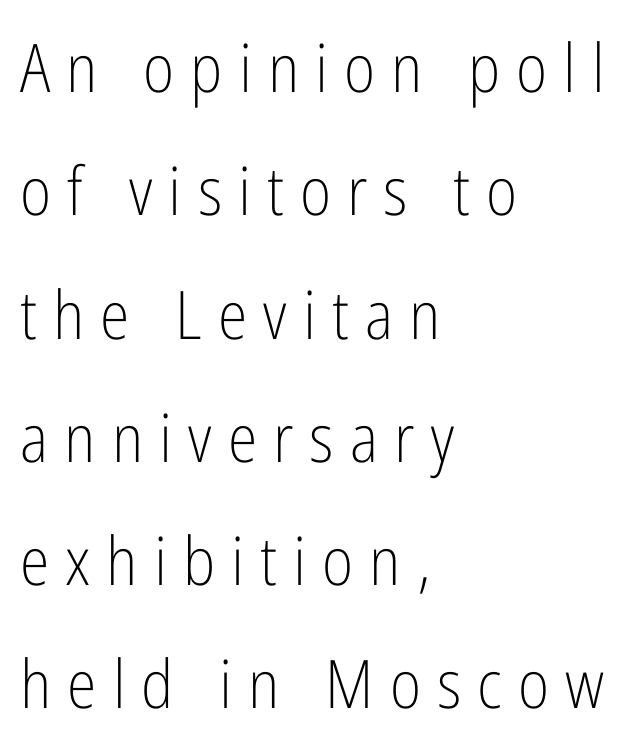
{"serif": "no", "italic": "no", "bold": "no", "weight": "light", "width": "condensed", "stroke_contrast": "low", "x_height": "medium", "monospaced": "no", "underline": "no", "align": "left", "line_spacing_ratio": 1.84, "letter_spacing": "wide", "letter_spacing_em": 0.24, "glyph_px": 67}
